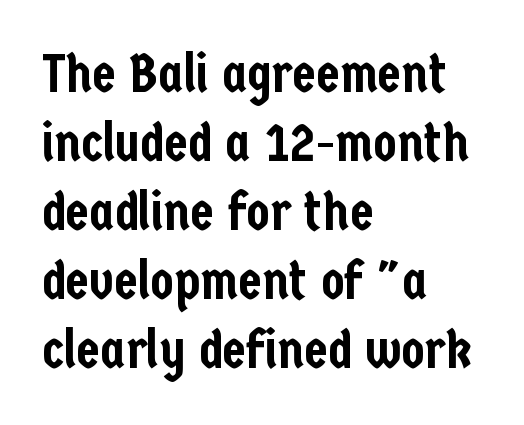
Q: Is the text italic (slanted)? A: No, it is upright.
Q: Is the typeface a serif or a sans-serif typeface? A: Sans-serif.
Q: Is the text underlined? A: No.
Q: How is the paragraph aligned? A: Left-aligned.
Q: Is the spacing between letters normal or unusually wide? A: Normal.
Q: Is the spacing between lines tight, normal or loose? A: Normal.
Q: Width (condensed, normal, or wide)? A: Condensed.
Q: Stroke contrast? A: Low.
Q: x-height? A: Medium.
Q: Monospaced? A: No.
